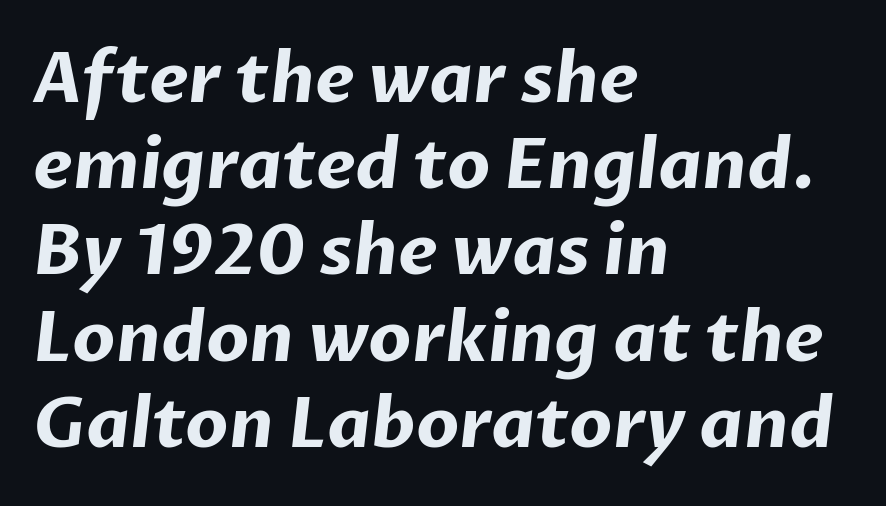
The image shows 69 px bold sans-serif type; set left-aligned, normal line spacing (1.25x), normal letter spacing, not underlined; low stroke contrast and a medium x-height.
